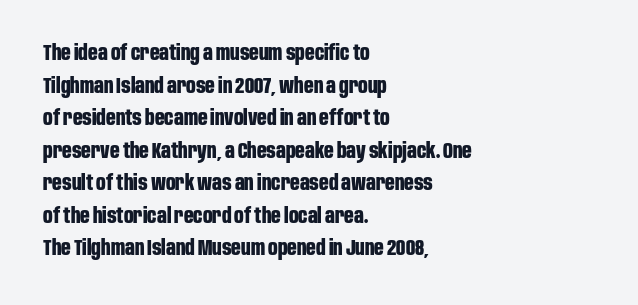
The rendering anchors every line to the left-hand side. In terms of posture, this sample is upright. This sample uses plain, unmodified letter spacing. The gap between lines stays unmarked.
